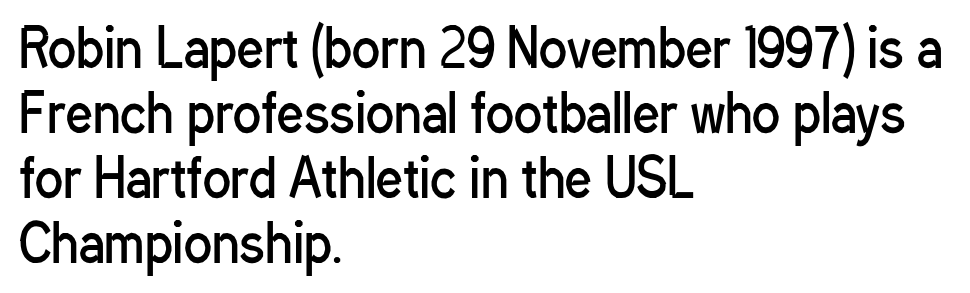
No heavy texture on the line: the type isn't bold. You can tell it's not italic because the verticals are truly vertical. The rendering uses natural spacing where letterforms have individual widths. Between one letter and the next there's only the usual sliver of space.
